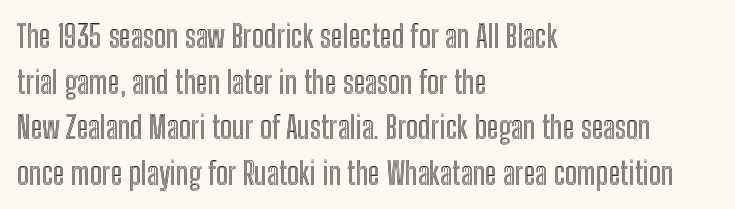
Q: Is the text italic (slanted)? A: No, it is upright.
Q: Is the text underlined? A: No.
Q: How is the paragraph aligned? A: Left-aligned.
Q: Is the spacing between letters normal or unusually wide? A: Normal.
Q: Is the spacing between lines tight, normal or loose? A: Normal.
Q: Width (condensed, normal, or wide)? A: Condensed.
Q: x-height? A: Medium.
Q: Monospaced? A: No.
